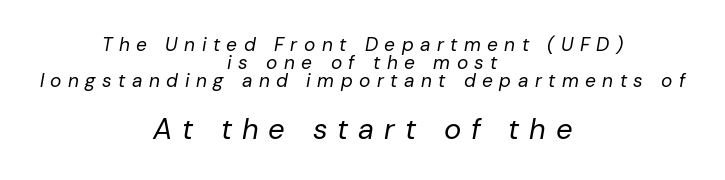
Each stroke keeps to a modest, everyday thickness or less. Where is the straight margin? There isn't one; the lines are centered. Substantial extra tracking has been applied to these lines. It's the slanting kind of type. Any mark beneath the type? The region is blank.
